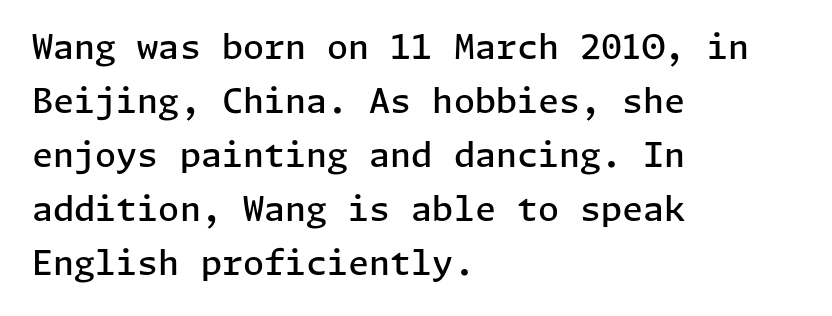
{"serif": "no", "italic": "no", "bold": "semi", "weight": "semibold", "width": "normal", "stroke_contrast": "low", "x_height": "medium", "underline": "no", "align": "left", "line_spacing": "normal", "line_spacing_ratio": 1.59, "letter_spacing": "normal", "letter_spacing_em": 0.0, "glyph_px": 34}
